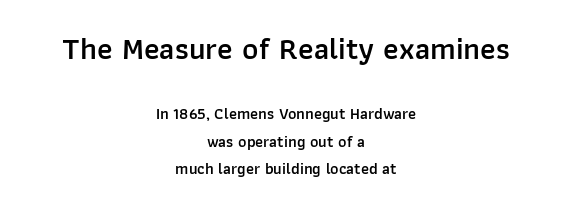
Is there much room between lines? A standard amount, neither cramped nor airy. The rendering shows plain stroke endings on the letterforms — a sans-serif design. The whitespace from short lines is split evenly between both sides. The tracking reads as untouched default to a designer's eye.
